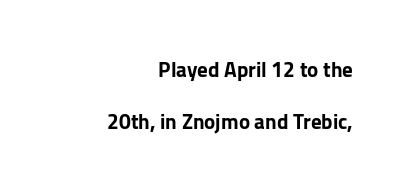
Upright lettering throughout. Has an underline been added? It has not. These lines are set flush right with a ragged left edge. Observe the ordinary spacing: letters are neighbours, not strangers. Rows of type keep a wide berth in the vertical direction.
